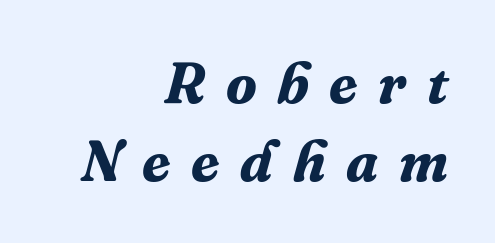
{"serif": "yes", "italic": "yes", "lean": "right", "slant_degrees": 16, "bold": "yes", "weight": "bold", "width": "normal", "stroke_contrast": "medium", "x_height": "medium", "monospaced": "no", "underline": "no", "align": "right", "line_spacing": "normal", "line_spacing_ratio": 1.36, "letter_spacing": "wide", "letter_spacing_em": 0.36, "glyph_px": 57}
